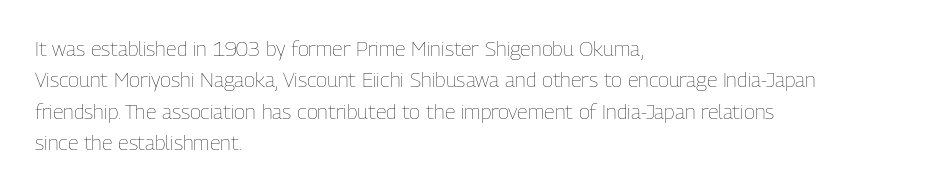
Q: Is the text bold? A: No.
Q: Is the text italic (slanted)? A: No, it is upright.
Q: Is the text underlined? A: No.
Q: How is the paragraph aligned? A: Left-aligned.
Q: Is the spacing between letters normal or unusually wide? A: Normal.
Q: Is the spacing between lines tight, normal or loose? A: Normal.
